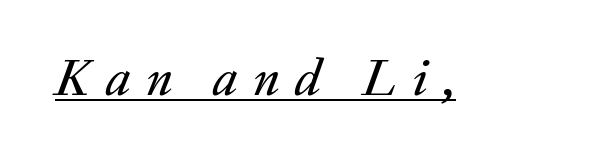
Q: Is the text italic (slanted)? A: Yes, it leans right by about 20 degrees.
Q: Is the text underlined? A: Yes.
Q: Is the spacing between letters normal or unusually wide? A: Unusually wide.
Q: Width (condensed, normal, or wide)? A: Normal.
Q: Stroke contrast? A: Medium.
Q: x-height? A: Medium.
Q: Monospaced? A: No.
